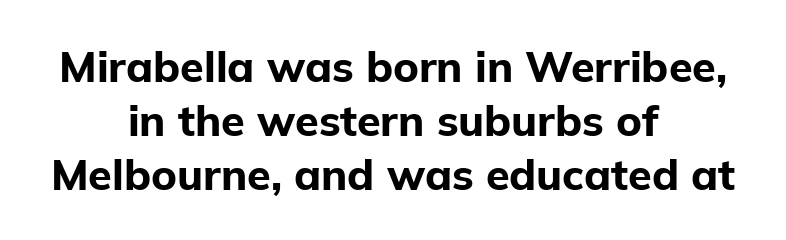
The image shows 43 px bold sans-serif type, upright; set centered, normal line spacing (1.26x), normal letter spacing, not underlined; low stroke contrast and a medium x-height.
